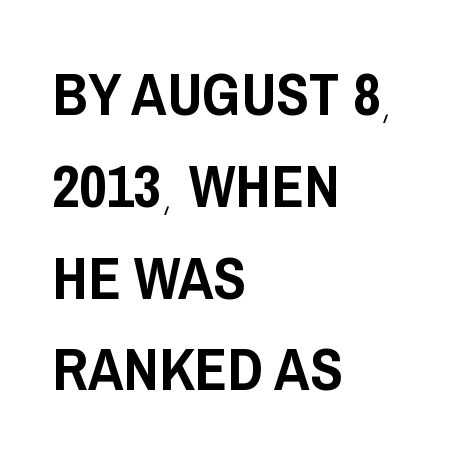
The image shows 60 px condensed sans-serif type, upright; set left-aligned, normal line spacing (1.53x), normal letter spacing, not underlined; low stroke contrast and a large x-height.
